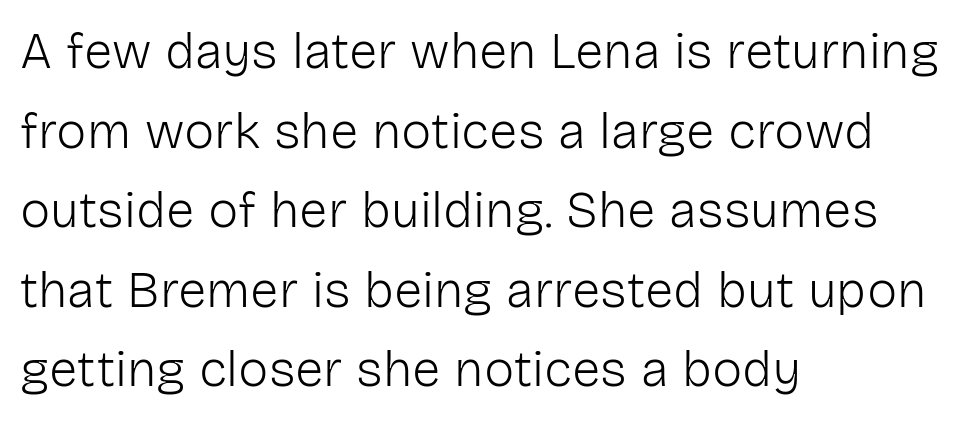
Q: Is the text bold? A: No.
Q: Is the text italic (slanted)? A: No, it is upright.
Q: Is the typeface a serif or a sans-serif typeface? A: Sans-serif.
Q: Is the text underlined? A: No.
Q: How is the paragraph aligned? A: Left-aligned.
Q: Is the spacing between letters normal or unusually wide? A: Normal.
Q: Is the spacing between lines tight, normal or loose? A: Normal.
Q: Width (condensed, normal, or wide)? A: Normal.
Q: Stroke contrast? A: Low.
Q: x-height? A: Medium.
Q: Monospaced? A: No.
